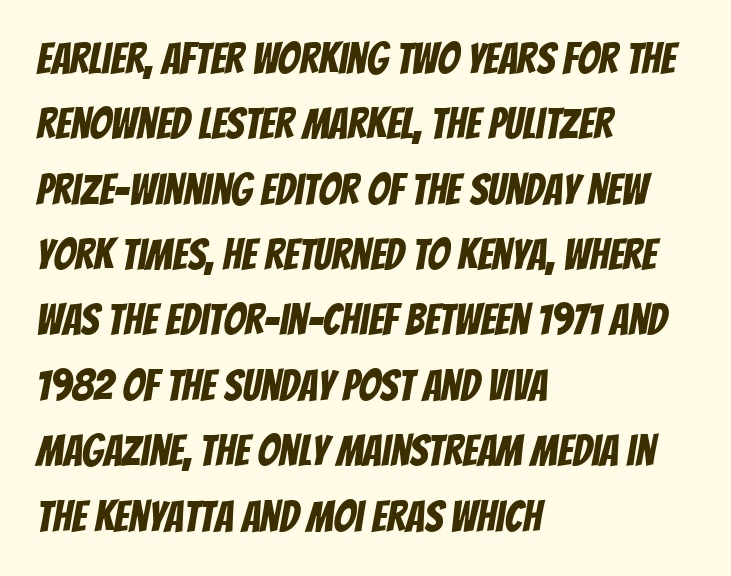
Q: Is the typeface a serif or a sans-serif typeface? A: Sans-serif.
Q: Is the text underlined? A: No.
Q: How is the paragraph aligned? A: Left-aligned.
Q: Is the spacing between letters normal or unusually wide? A: Normal.
Q: Is the spacing between lines tight, normal or loose? A: Normal.
Q: Width (condensed, normal, or wide)? A: Condensed.
Q: Stroke contrast? A: Low.
Q: x-height? A: Large.
Q: Monospaced? A: No.
